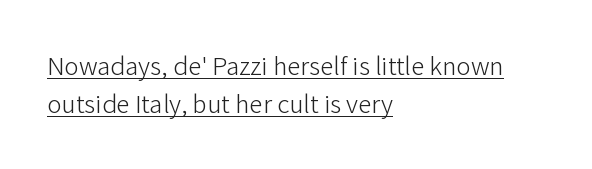
Q: Is the text bold? A: No.
Q: Is the text italic (slanted)? A: No, it is upright.
Q: Is the text underlined? A: Yes.
Q: How is the paragraph aligned? A: Left-aligned.
Q: Is the spacing between letters normal or unusually wide? A: Normal.
Q: Is the spacing between lines tight, normal or loose? A: Normal.
